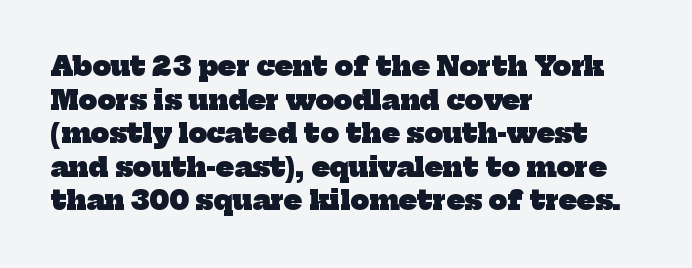
Unmarked baselines from the first word to the last. Line starts are locked; line ends wander. The characters look thick and weighty, a clear bold. Rows of type keep a routine distance in the vertical direction.
